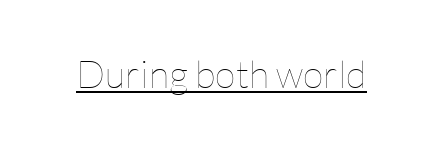
The image shows 38 px thin type, upright; set normal letter spacing, underlined; low stroke contrast and a medium x-height.
